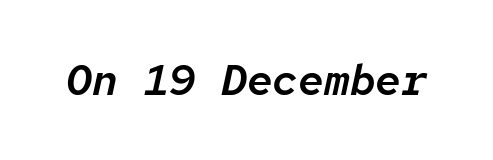
{"italic": "yes", "lean": "right", "slant_degrees": 12, "width": "normal", "stroke_contrast": "low", "x_height": "medium", "monospaced": "yes", "underline": "no", "letter_spacing": "normal", "letter_spacing_em": 0.0, "glyph_px": 43}
